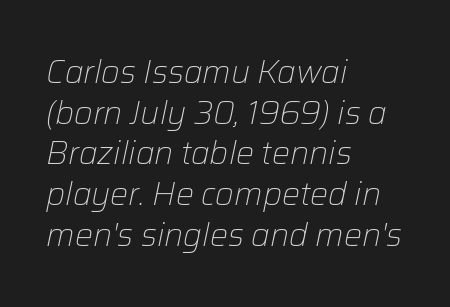
{"italic": "yes", "lean": "right", "slant_degrees": 12, "bold": "no", "weight": "light", "width": "normal", "stroke_contrast": "low", "x_height": "medium", "monospaced": "no", "underline": "no", "align": "left", "line_spacing": "normal", "line_spacing_ratio": 1.27, "letter_spacing": "normal", "letter_spacing_em": 0.0, "glyph_px": 32}
